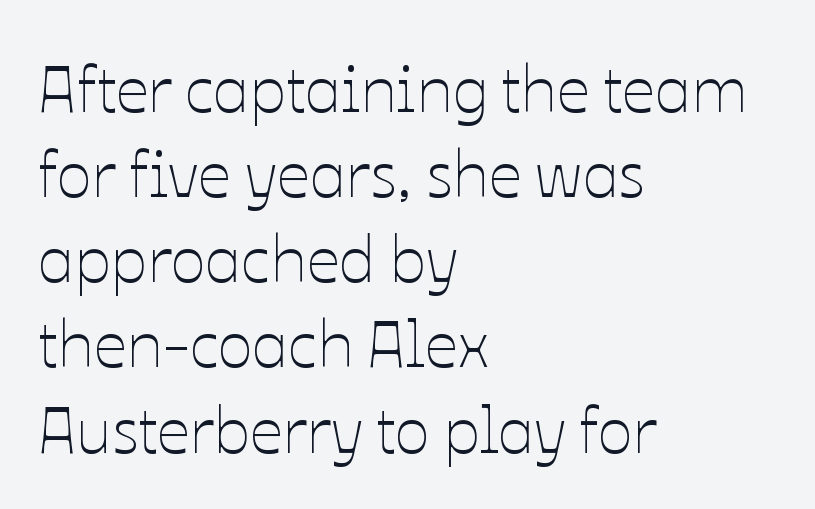
Visually the block forms a straight wall on the left and a jagged coastline on the right. Is this a fixed-width face? No — the glyphs have proportional, varying widths. Letters have the restrained weight of plain body copy at most. Each row of text sits above clean, open space. The line-height multiplier appears to be the usual default. This sample uses plain, unmodified letter spacing.
